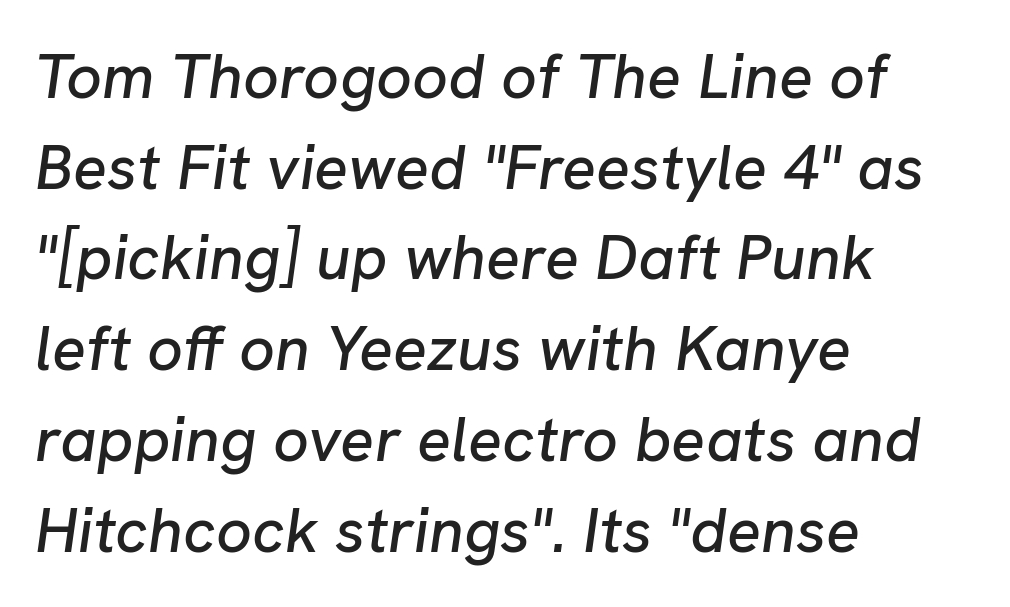
Typeset ragged right — the left edge is the straight one. Tracking here is standard; glyphs follow each other at the usual distance. Is this a fixed-width face? No — the glyphs have proportional, varying widths. Looking at the ascenders, they clearly lean.
